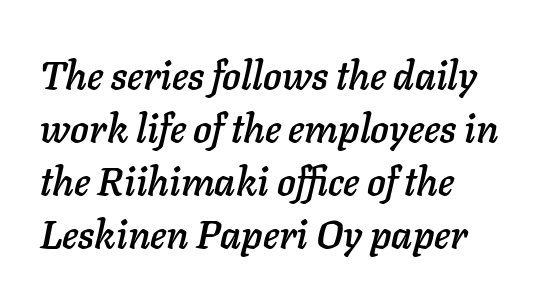
Yep, that's italic — everything's leaning. Casual observation: everything's shoved over to the left. Note the varied advance widths — an 'i' is clearly narrower than an 'm'. A clean baseline with only descenders dipping below it. In terms of letterspacing, this is plain default setting. Leading matches the norm, producing a regular column.
